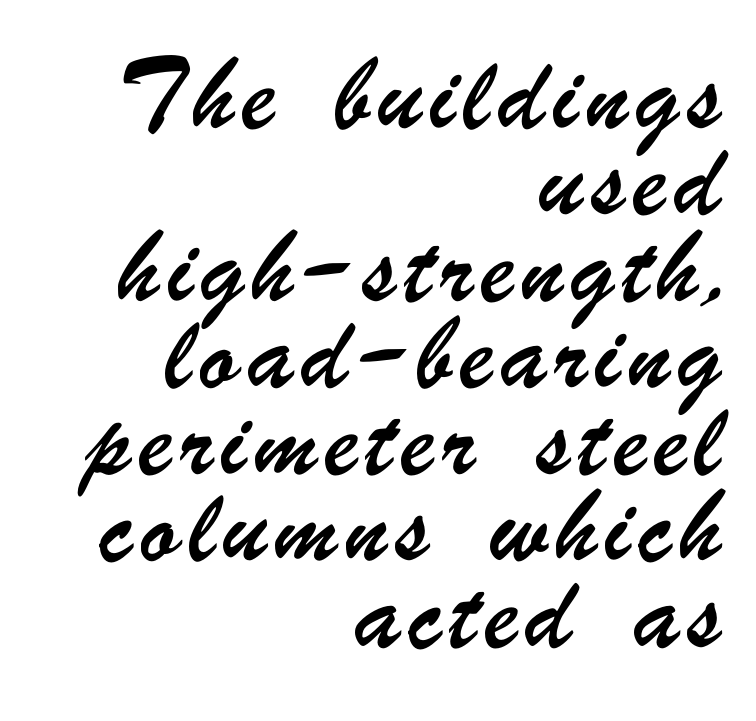
Q: Is the typeface a serif or a sans-serif typeface? A: Sans-serif.
Q: Is the text underlined? A: No.
Q: How is the paragraph aligned? A: Right-aligned.
Q: Width (condensed, normal, or wide)? A: Condensed.
Q: Stroke contrast? A: Low.
Q: x-height? A: Small.
Q: Monospaced? A: No.
